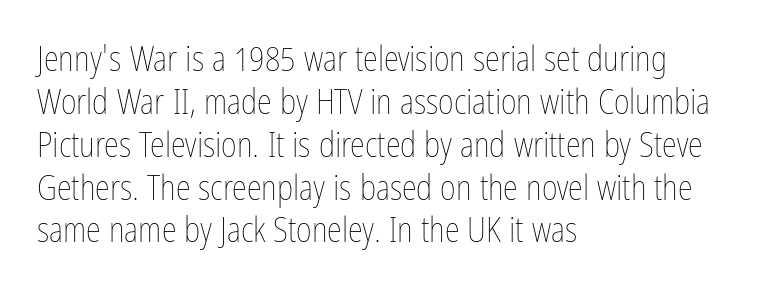
The letters stand straight up with perfectly vertical stems. The glyphs are unaccompanied by any horizontal stroke below them. Note the varied advance widths — an 'i' is clearly narrower than an 'm'. What's the leading like? Ordinary, nothing unusual. Reading down the block, your eye returns to a fixed left position each line.
